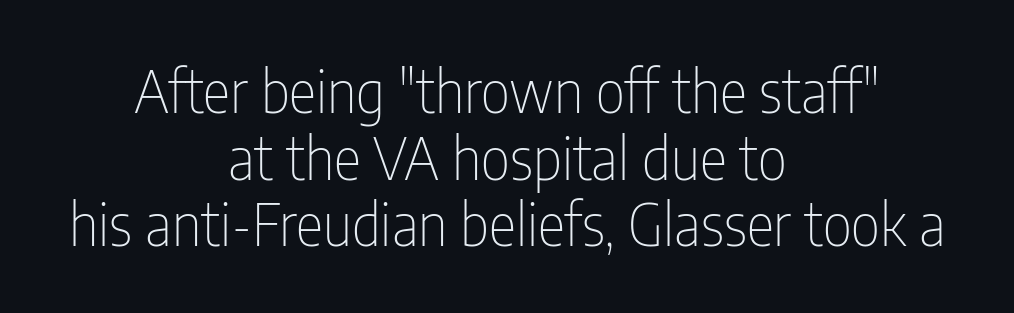
The image shows 58 px thin, condensed sans-serif type, upright; set centered, tight line spacing (1.15x), normal letter spacing, not underlined; low stroke contrast and a medium x-height.
